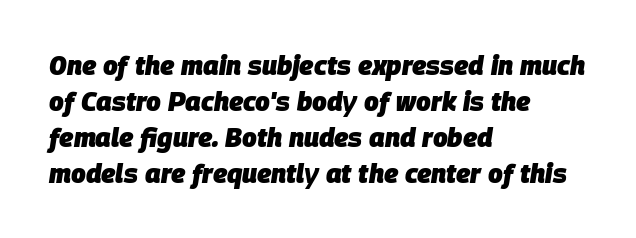
Q: Is the text bold? A: Yes.
Q: Is the text italic (slanted)? A: Yes, it leans right by about 9 degrees.
Q: Is the text underlined? A: No.
Q: How is the paragraph aligned? A: Left-aligned.
Q: Is the spacing between letters normal or unusually wide? A: Normal.
Q: Is the spacing between lines tight, normal or loose? A: Normal.
